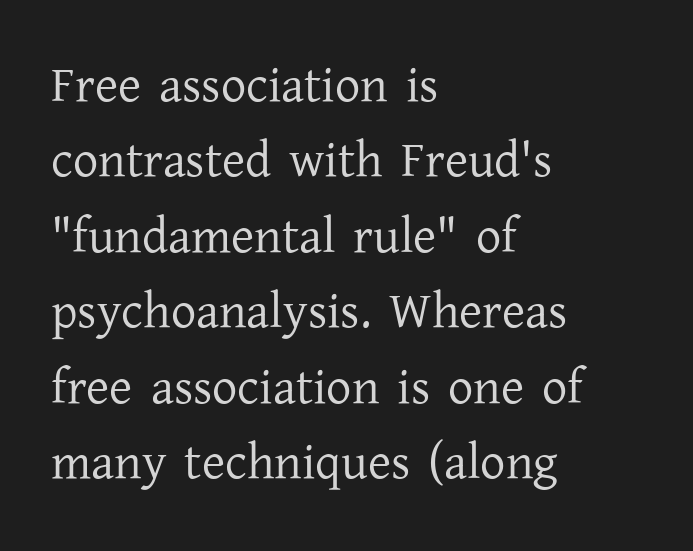
The image shows 50 px regular-weight serif type, upright; set left-aligned, normal line spacing (1.51x), normal letter spacing, not underlined; low stroke contrast and a medium x-height.
